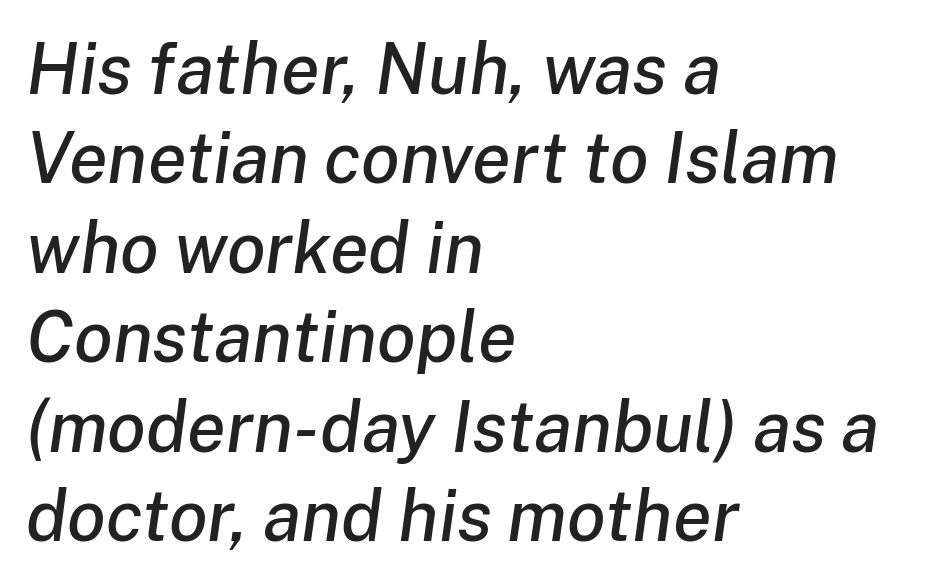
The image shows 71 px text type, italic (leaning right); set left-aligned, normal line spacing (1.26x), normal letter spacing, not underlined; low stroke contrast and a medium x-height.
